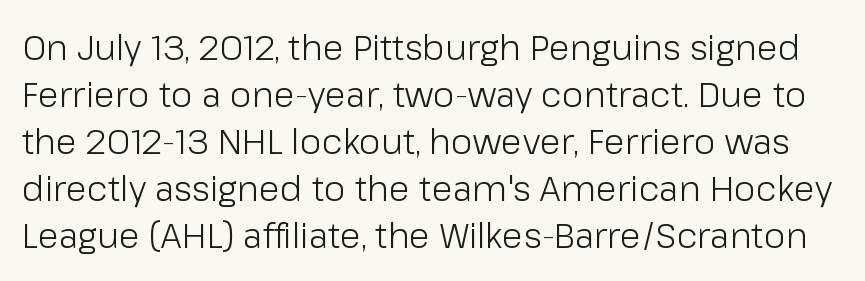
{"serif": "no", "italic": "no", "bold": "no", "weight": "light", "width": "normal", "stroke_contrast": "low", "x_height": "medium", "monospaced": "no", "underline": "no", "line_spacing": "normal", "line_spacing_ratio": 1.34, "letter_spacing": "normal", "letter_spacing_em": 0.0, "glyph_px": 35}
